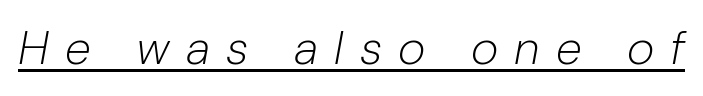
No extra ink here — the face is not bold. Like a heading marked for emphasis, these lines bear an underscore. Proportional: the letters do not fall into vertical columns. The letters are spread apart with noticeably loose tracking. The letters are slanted; this is an italic face.
